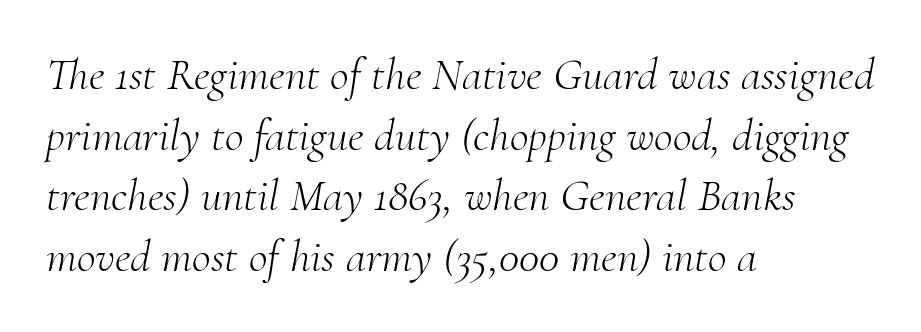
{"serif": "yes", "italic": "yes", "lean": "right", "slant_degrees": 10, "bold": "no", "weight": "light", "width": "normal", "stroke_contrast": "medium", "x_height": "small", "monospaced": "no", "underline": "no", "align": "left", "line_spacing": "normal", "line_spacing_ratio": 1.32, "letter_spacing": "normal", "letter_spacing_em": 0.0, "glyph_px": 46}
